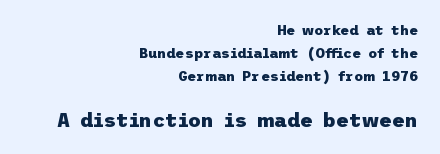
One glance says typical: line gaps are just what's usual. Tracking here is standard; glyphs follow each other at the usual distance. In CSS terms this would be text-align: right. Plain, unruled lines of type. No italicization has been applied; the sample stays upright. The letters in the lower block stand taller than those in the block above.
